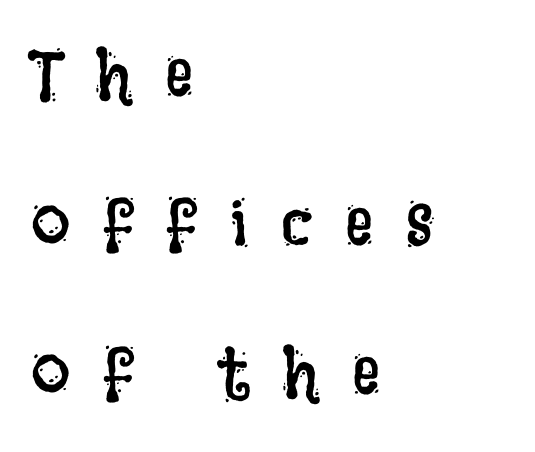
There is plenty of visible air inserted between adjacent glyphs. Each line starts at the same left margin while the right side varies. Words float on clear page, feet unadorned. Stems here are at most as thick as an everyday book face. The typography opts for an upright posture over an oblique one. Is this a fixed-width face? No — the glyphs have proportional, varying widths.
